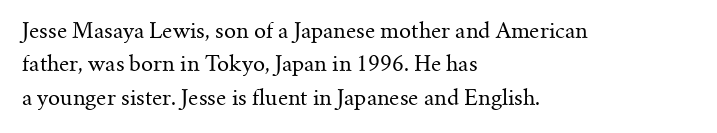
Q: Is the text bold? A: No.
Q: Is the text italic (slanted)? A: No, it is upright.
Q: Is the text underlined? A: No.
Q: How is the paragraph aligned? A: Left-aligned.
Q: Is the spacing between letters normal or unusually wide? A: Normal.
Q: Is the spacing between lines tight, normal or loose? A: Normal.
